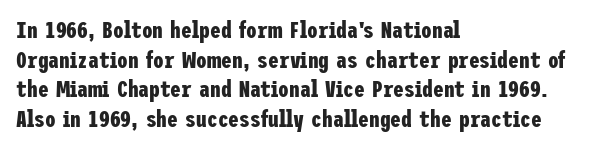
The image shows 24 px bold type, upright; set left-aligned, line spacing 1.23x, normal letter spacing, not underlined.
